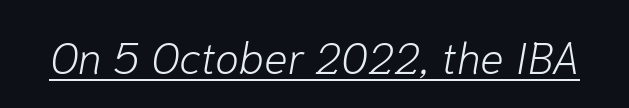
The rendering applies a slant to the glyphs. Ink coverage per letter is moderate at most. The rendering uses natural spacing where letterforms have individual widths. Nothing unusual about the tracking: characters are spaced as the font intends. These characters rest on top of a visible drawn line.
